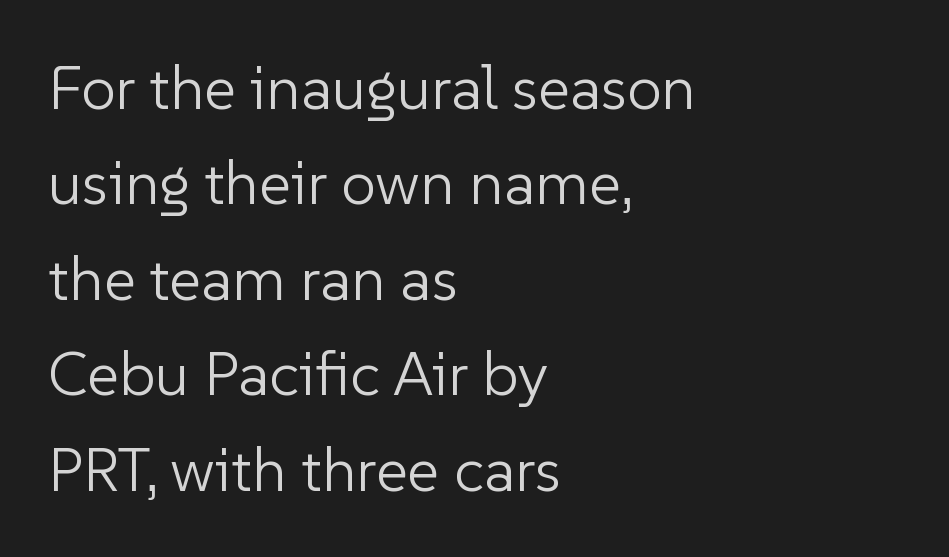
{"serif": "no", "italic": "no", "bold": "no", "weight": "light", "width": "normal", "stroke_contrast": "low", "x_height": "medium", "monospaced": "no", "underline": "no", "align": "left", "line_spacing": "normal", "line_spacing_ratio": 1.54, "letter_spacing": "normal", "letter_spacing_em": 0.0, "glyph_px": 62}
